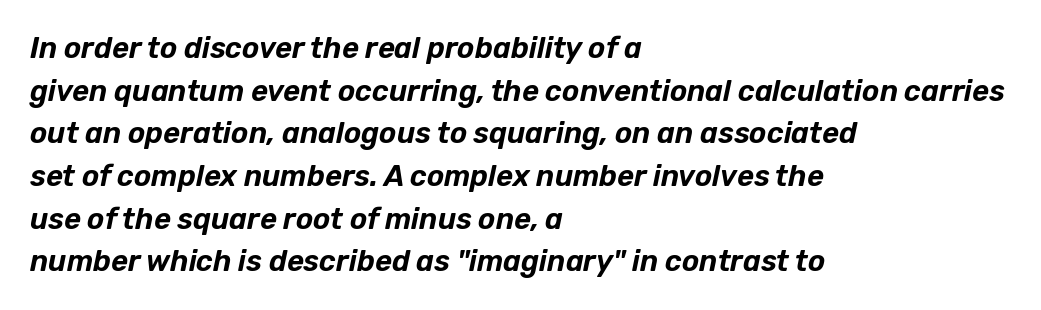
Slanted lettering throughout. A normal amount of white space separates one row of letters from the next. The line texture is even and compact thanks to regular tracking. The space beneath each line is pristine and unruled. Is the block centered? No — it sits flush against the left margin.
